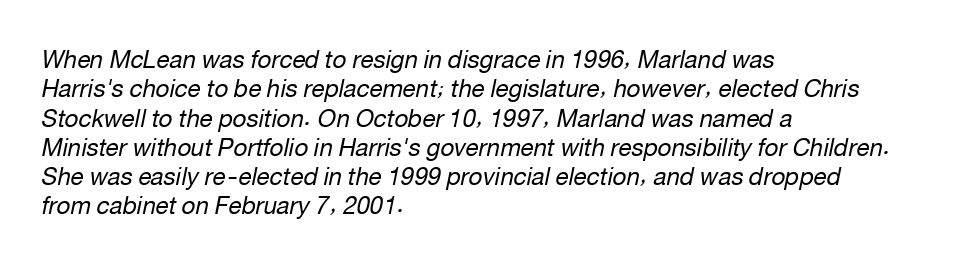
{"italic": "yes", "lean": "right", "slant_degrees": 12, "bold": "no", "underline": "no", "align": "left", "line_spacing_ratio": 1.22, "letter_spacing": "normal", "letter_spacing_em": 0.0, "glyph_px": 24}
